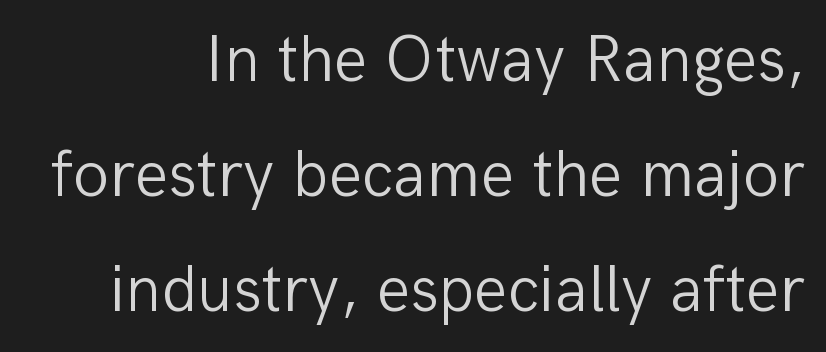
Q: Is the text bold? A: No.
Q: Is the text italic (slanted)? A: No, it is upright.
Q: Is the typeface a serif or a sans-serif typeface? A: Sans-serif.
Q: Is the text underlined? A: No.
Q: How is the paragraph aligned? A: Right-aligned.
Q: Is the spacing between letters normal or unusually wide? A: Normal.
Q: Width (condensed, normal, or wide)? A: Normal.
Q: Stroke contrast? A: Low.
Q: x-height? A: Medium.
Q: Monospaced? A: No.
